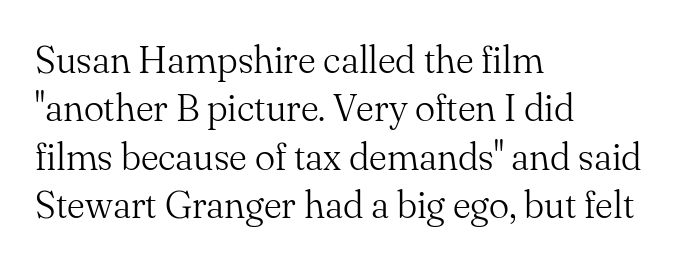
Q: Is the text bold? A: No.
Q: Is the text italic (slanted)? A: No, it is upright.
Q: Is the typeface a serif or a sans-serif typeface? A: Serif.
Q: Is the text underlined? A: No.
Q: How is the paragraph aligned? A: Left-aligned.
Q: Is the spacing between letters normal or unusually wide? A: Normal.
Q: Is the spacing between lines tight, normal or loose? A: Normal.
Q: Width (condensed, normal, or wide)? A: Normal.
Q: Stroke contrast? A: Medium.
Q: x-height? A: Small.
Q: Monospaced? A: No.
